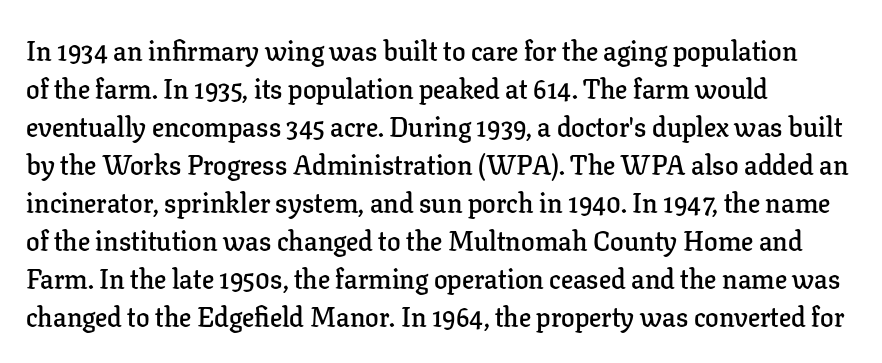
The image shows 27 px text type, upright; set left-aligned, normal line spacing (1.41x), normal letter spacing, not underlined.
